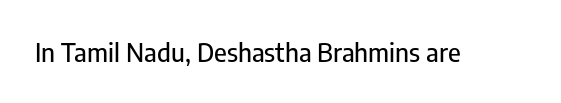
Q: Is the text italic (slanted)? A: No, it is upright.
Q: Is the text underlined? A: No.
Q: Is the spacing between letters normal or unusually wide? A: Normal.
